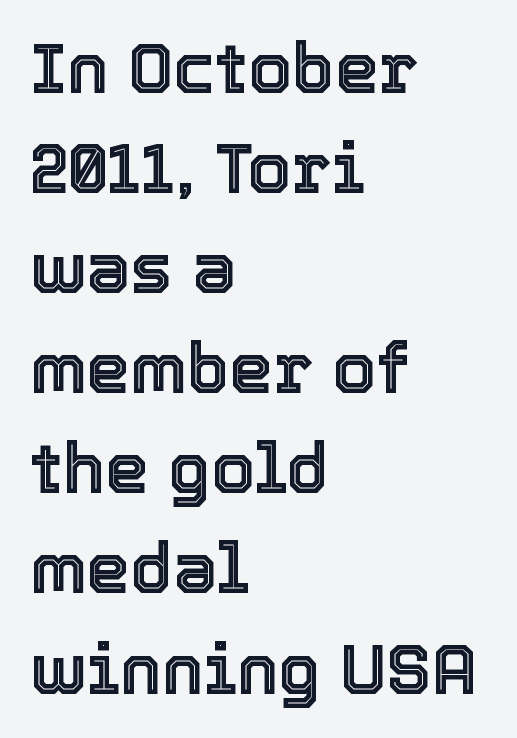
{"italic": "no", "width": "normal", "x_height": "medium", "monospaced": "no", "underline": "no", "align": "left", "line_spacing": "normal", "line_spacing_ratio": 1.43, "letter_spacing": "normal", "letter_spacing_em": 0.0, "glyph_px": 70}
